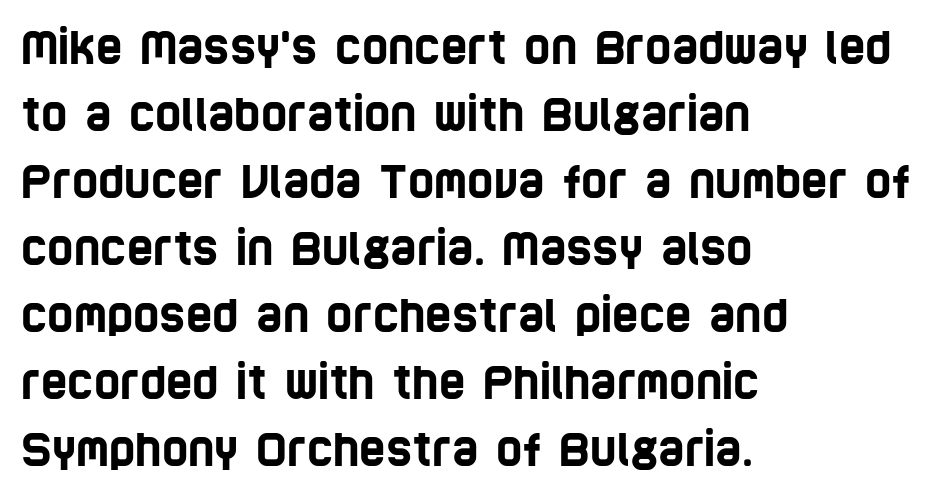
Regarding serifs, this sample does without them. The rows are spaced the way most documents space them. Alignment: flush left. You could call the tracking neutral — neither tight nor loose. The specimen omits any rule beneath the text block's lines.
